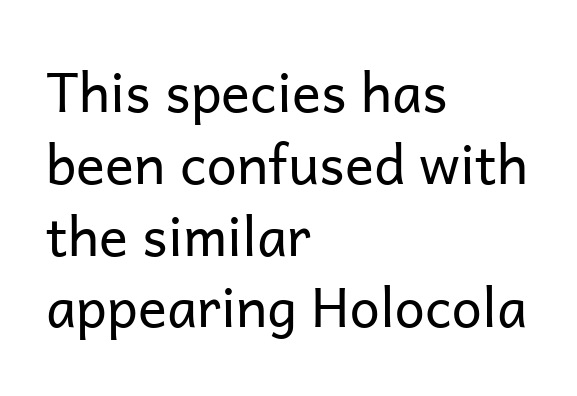
{"serif": "no", "italic": "no", "bold": "no", "weight": "regular", "width": "normal", "stroke_contrast": "low", "x_height": "medium", "monospaced": "no", "underline": "no", "align": "left", "line_spacing": "normal", "line_spacing_ratio": 1.33, "letter_spacing": "normal", "letter_spacing_em": 0.0, "glyph_px": 54}
